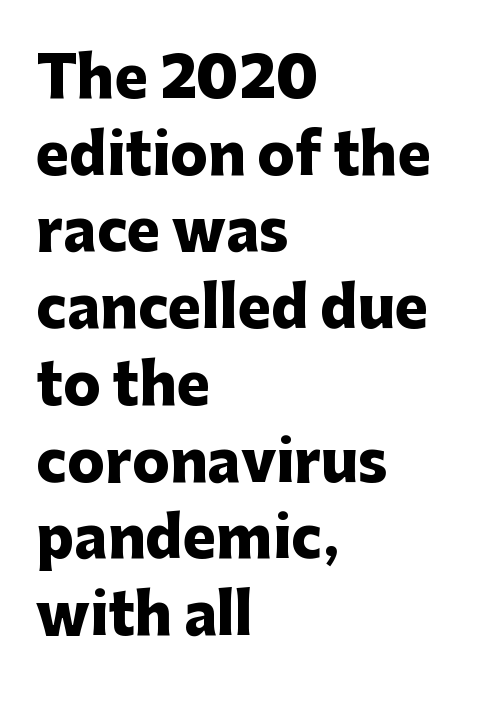
Q: Is the text bold? A: Yes.
Q: Is the text italic (slanted)? A: No, it is upright.
Q: Is the typeface a serif or a sans-serif typeface? A: Sans-serif.
Q: Is the text underlined? A: No.
Q: How is the paragraph aligned? A: Left-aligned.
Q: Is the spacing between letters normal or unusually wide? A: Normal.
Q: Is the spacing between lines tight, normal or loose? A: Normal.
Q: Width (condensed, normal, or wide)? A: Normal.
Q: Stroke contrast? A: Low.
Q: x-height? A: Medium.
Q: Monospaced? A: No.
